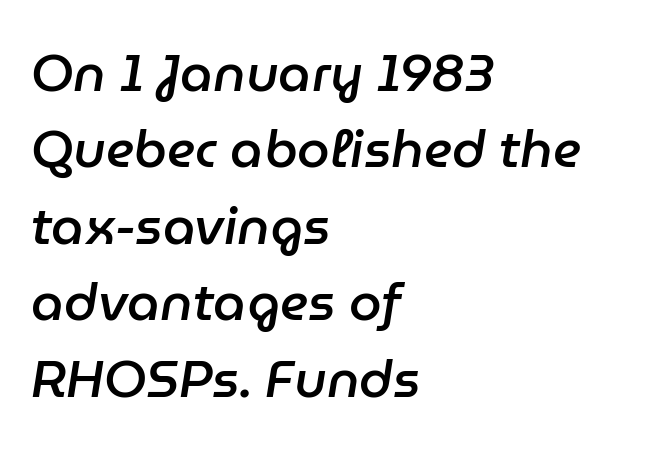
The image shows 52 px semibold type, italic (leaning right); set left-aligned, normal line spacing (1.47x), normal letter spacing, not underlined; low stroke contrast and a medium x-height.
